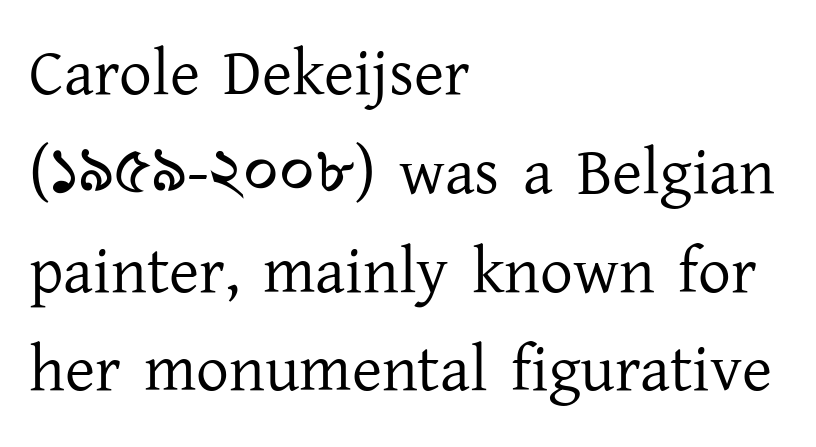
{"serif": "yes", "italic": "no", "bold": "no", "weight": "regular", "width": "normal", "stroke_contrast": "low", "x_height": "medium", "monospaced": "no", "underline": "no", "align": "left", "line_spacing": "normal", "line_spacing_ratio": 1.52, "letter_spacing": "normal", "letter_spacing_em": 0.0, "glyph_px": 65}
